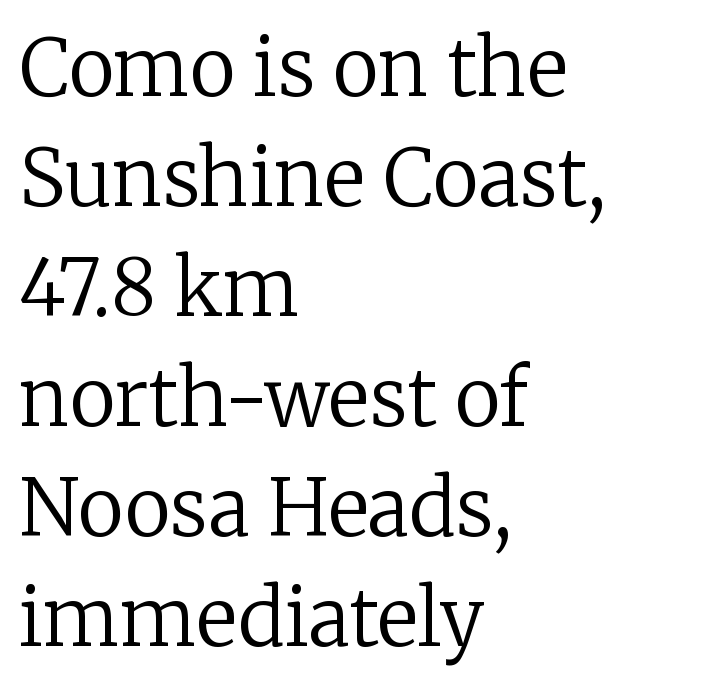
The gaps between neighbouring characters are ordinary and unremarkable. This rendering features lettering with no underline. Italic: no, the glyphs are upright roman. The lines are quadded left. Is this a fixed-width face? No — the glyphs have proportional, varying widths.
